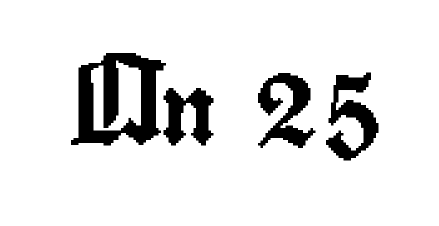
{"serif": "no", "italic": "no", "width": "condensed", "stroke_contrast": "low", "x_height": "small", "monospaced": "no", "underline": "no", "letter_spacing": "normal", "letter_spacing_em": 0.0, "glyph_px": 70}
